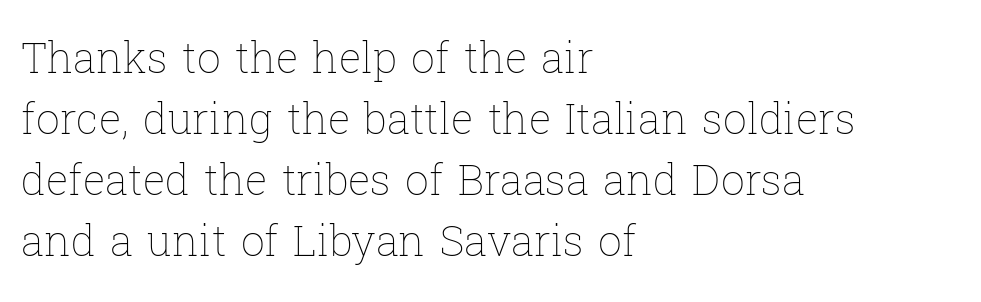
The image shows 42 px thin type, upright; set left-aligned, normal line spacing (1.45x), normal letter spacing, not underlined; low stroke contrast and a medium x-height.
